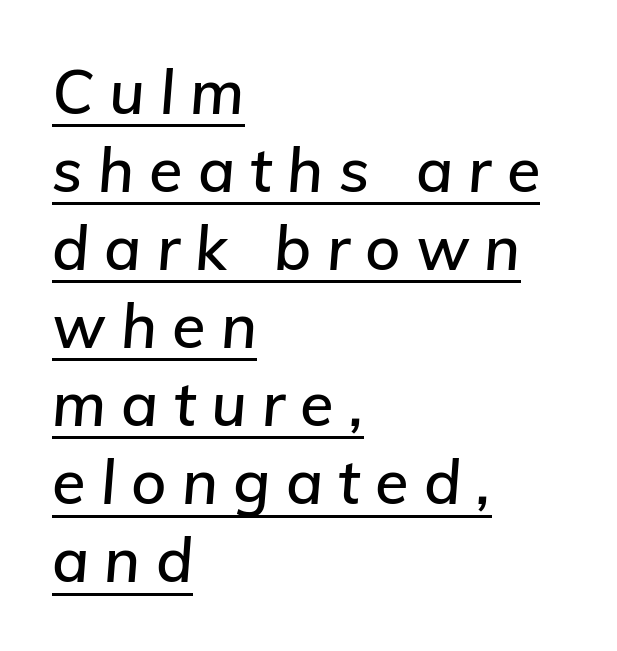
The image shows 61 px text type, italic (leaning right); set left-aligned, normal line spacing (1.28x), unusually wide letter spacing (+0.25 em), underlined; low stroke contrast and a medium x-height.
